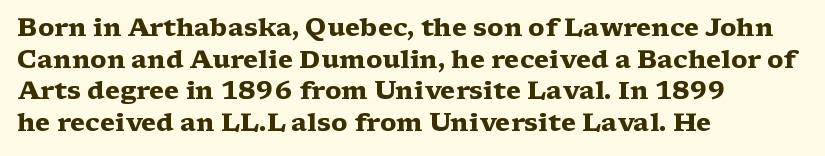
The image shows 25 px bold type, upright; set left-aligned, normal line spacing (1.27x), normal letter spacing, not underlined.
